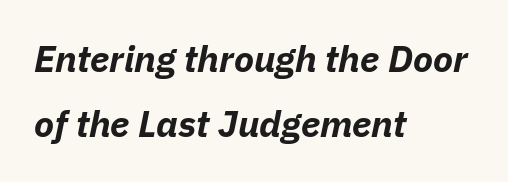
Q: Is the text bold? A: Yes.
Q: Is the text italic (slanted)? A: Yes, it leans right by about 11 degrees.
Q: Is the text underlined? A: No.
Q: How is the paragraph aligned? A: Left-aligned.
Q: Is the spacing between letters normal or unusually wide? A: Normal.
Q: Width (condensed, normal, or wide)? A: Normal.
Q: Stroke contrast? A: Low.
Q: x-height? A: Medium.
Q: Monospaced? A: No.
